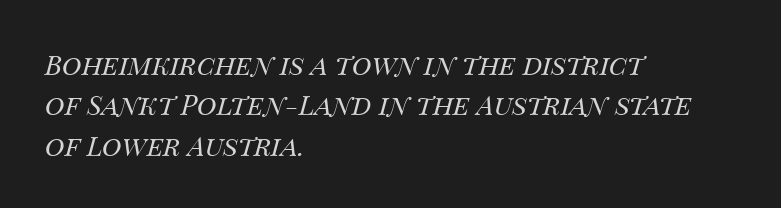
{"italic": "yes", "lean": "right", "slant_degrees": 14, "bold": "no", "underline": "no", "align": "left", "line_spacing": "normal", "line_spacing_ratio": 1.5, "letter_spacing": "normal", "letter_spacing_em": 0.0, "glyph_px": 27}
